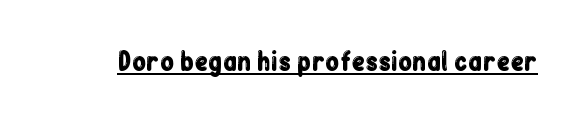
{"italic": "no", "underline": "yes", "letter_spacing": "normal", "letter_spacing_em": 0.0, "glyph_px": 25}
